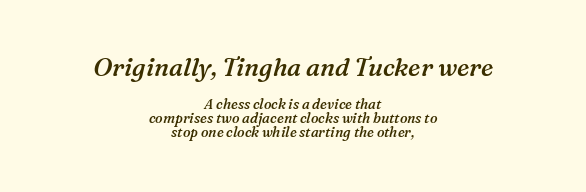
{"italic": "yes", "lean": "right", "slant_degrees": 16, "bold": "semi", "underline": "no", "align": "center", "line_spacing": "tight", "line_spacing_ratio": 0.98, "letter_spacing": "normal", "letter_spacing_em": 0.0, "larger_block": "first", "size_ratio": 1.79, "glyph_px": 25}
